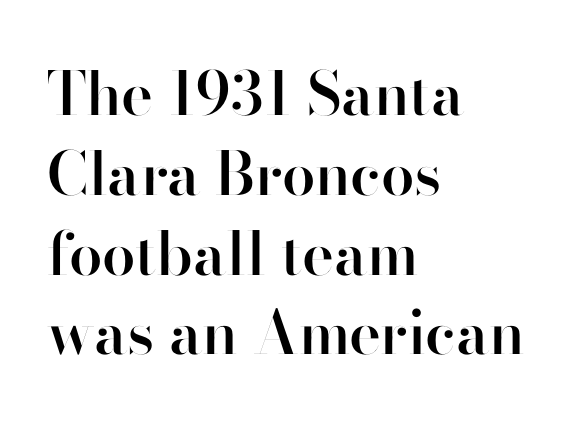
The image shows 60 px semibold sans-serif type, upright; set left-aligned, normal line spacing (1.33x), normal letter spacing, not underlined; high stroke contrast and a small x-height.
